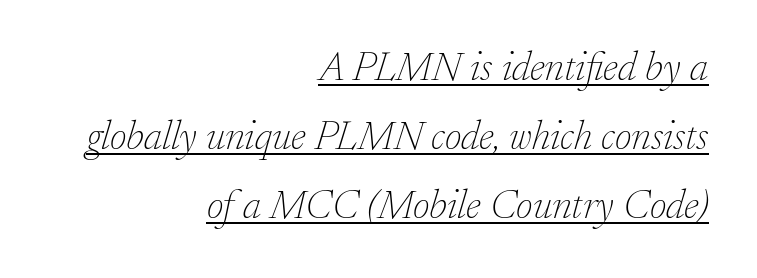
A rule runs beneath these lines of type. Line ends are locked; line starts wander. This rendering employs a face with finishing strokes, i.e., a serif. Counters stay open thanks to moderate or lighter strokes. Between one letter and the next there's only the usual sliver of space. Does the leading feel generous? No, just average.
